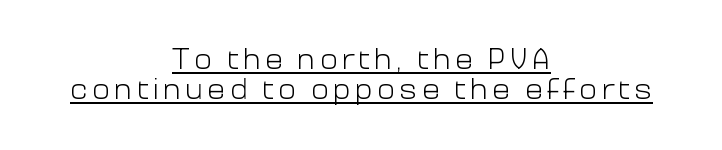
Quick note: underline on. Posture: straight, roman, zero tilt. Here the designer chose a conventional face with non-uniform glyph widths. In CSS terms this would be text-align: center. Compared with typical paragraphs, the rows here are closer together. The font sits on the lighter half of the weight spectrum, regular included.
